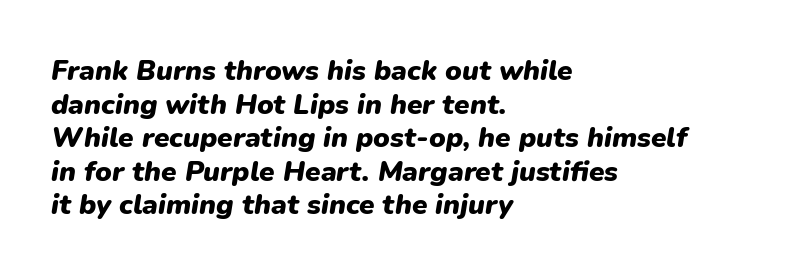
{"italic": "yes", "lean": "right", "slant_degrees": 9, "bold": "yes", "weight": "heavy", "width": "normal", "stroke_contrast": "low", "x_height": "medium", "monospaced": "no", "underline": "no", "align": "left", "line_spacing_ratio": 1.2, "letter_spacing": "normal", "letter_spacing_em": 0.0, "glyph_px": 28}
